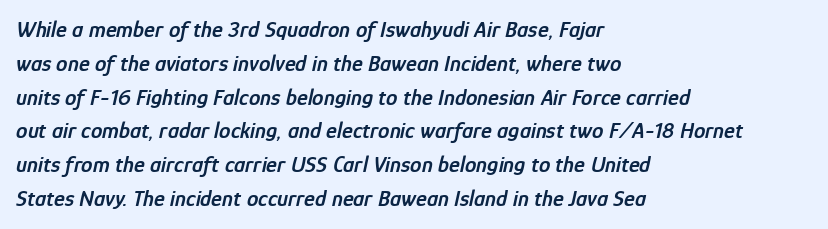
{"italic": "yes", "lean": "right", "slant_degrees": 12, "bold": "semi", "underline": "no", "align": "left", "line_spacing": "normal", "line_spacing_ratio": 1.47, "letter_spacing": "normal", "letter_spacing_em": 0.0, "glyph_px": 23}
